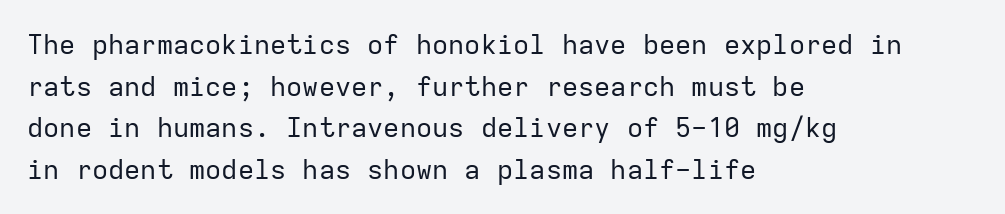
This sample uses an upright cut, with every glyph sitting square on the baseline. Lines of text with bare space underneath. The setting favours the left margin, as ordinary paragraphs usually do. Leading: standard. The typesetting does not lean heavy: it is not bold. You could call the tracking neutral — neither tight nor loose.
